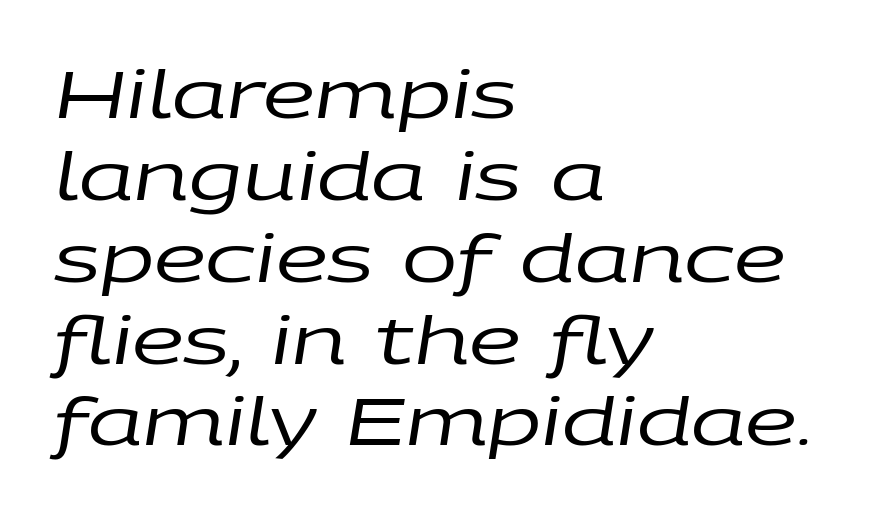
Q: Is the text bold? A: No.
Q: Is the text italic (slanted)? A: Yes, it leans right by about 9 degrees.
Q: Is the text underlined? A: No.
Q: How is the paragraph aligned? A: Left-aligned.
Q: Is the spacing between letters normal or unusually wide? A: Normal.
Q: Width (condensed, normal, or wide)? A: Wide.
Q: Stroke contrast? A: Low.
Q: x-height? A: Large.
Q: Monospaced? A: No.
